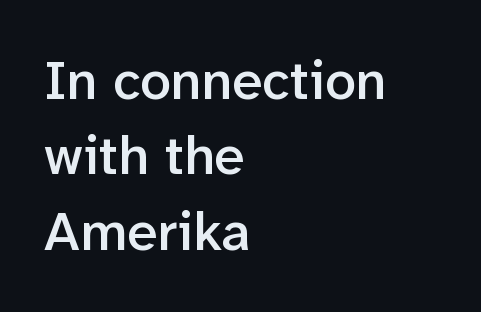
The image shows 55 px semibold sans-serif type, upright; set left-aligned, normal line spacing (1.37x), normal letter spacing, not underlined; low stroke contrast and a medium x-height.
